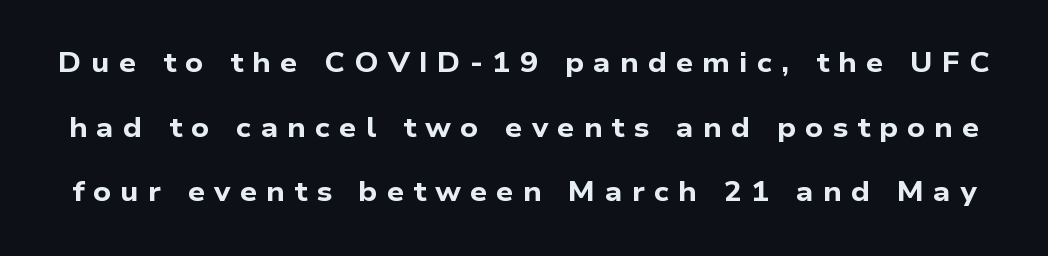
{"bold": "yes", "underline": "no", "line_spacing": "loose", "line_spacing_ratio": 2.39, "letter_spacing": "wide", "letter_spacing_em": 0.34, "glyph_px": 27}
